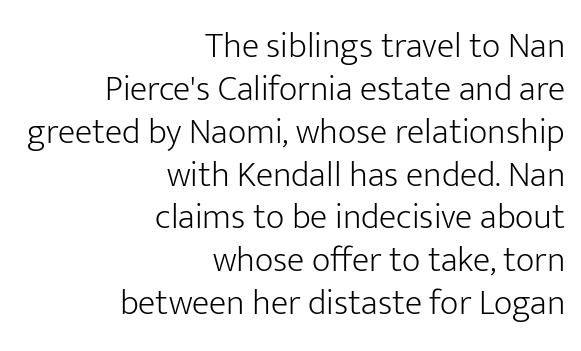
{"serif": "no", "italic": "no", "bold": "no", "weight": "light", "width": "normal", "stroke_contrast": "low", "x_height": "medium", "monospaced": "no", "underline": "no", "align": "right", "line_spacing_ratio": 1.19, "letter_spacing": "normal", "letter_spacing_em": 0.0, "glyph_px": 36}
